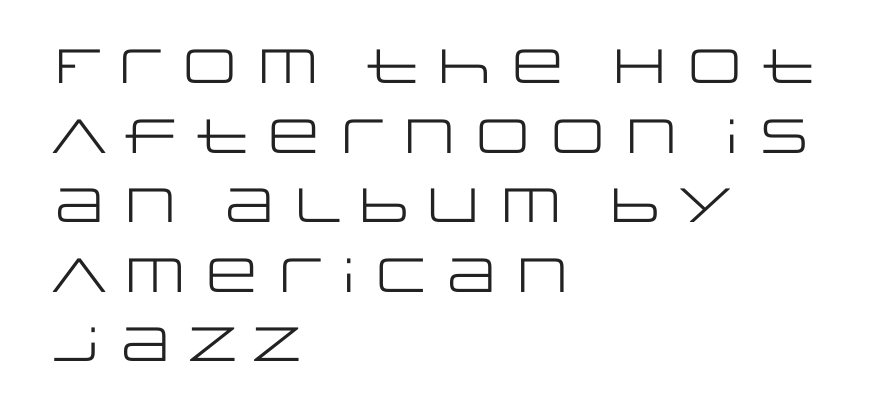
The image shows 48 px regular-weight, wide sans-serif type, upright; set left-aligned, normal line spacing (1.45x), normal letter spacing, not underlined; low stroke contrast and a large x-height.
